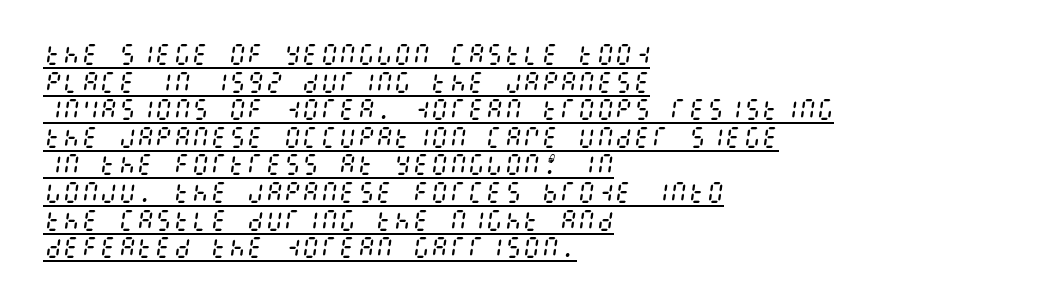
Q: Is the text bold? A: No.
Q: Is the text italic (slanted)? A: Yes, it leans right by about 8 degrees.
Q: Is the text underlined? A: Yes.
Q: How is the paragraph aligned? A: Left-aligned.
Q: Is the spacing between letters normal or unusually wide? A: Normal.
